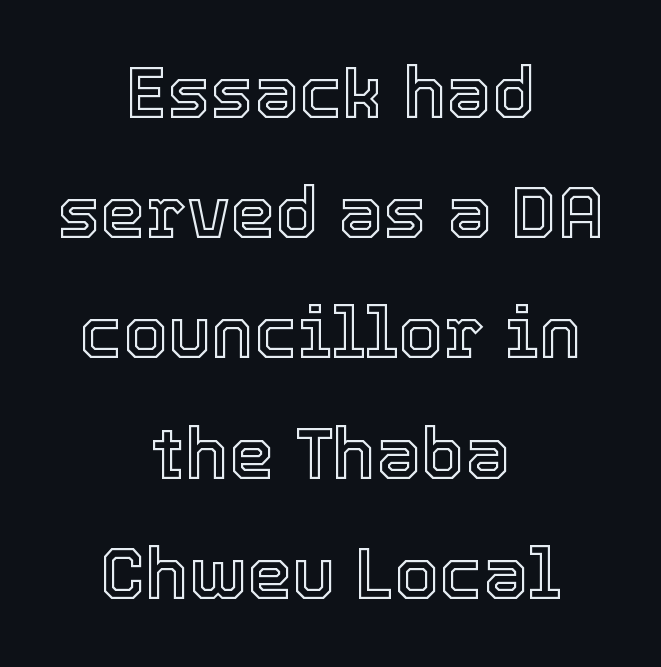
{"italic": "no", "width": "normal", "x_height": "medium", "monospaced": "no", "underline": "no", "align": "center", "line_spacing": "normal", "line_spacing_ratio": 1.67, "letter_spacing": "normal", "letter_spacing_em": 0.0, "glyph_px": 72}
